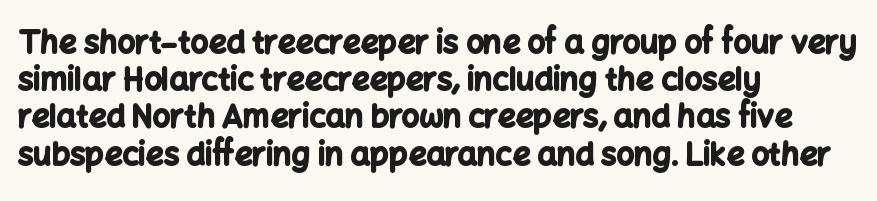
{"serif": "no", "italic": "no", "bold": "yes", "weight": "bold", "width": "normal", "stroke_contrast": "low", "x_height": "medium", "monospaced": "no", "underline": "no", "align": "left", "line_spacing_ratio": 1.2, "letter_spacing": "normal", "letter_spacing_em": 0.0, "glyph_px": 31}
